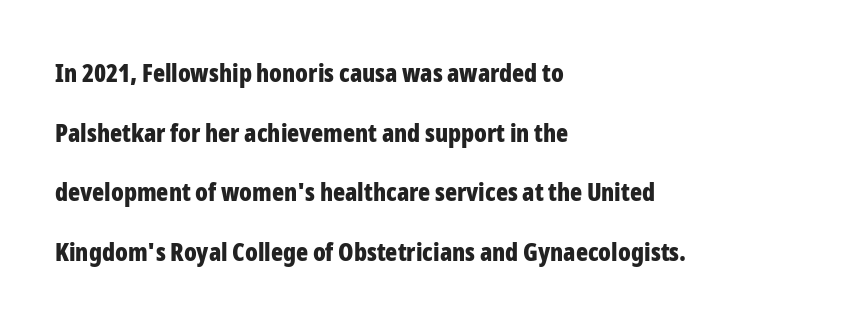
Baseline-to-baseline distance is far greater than the letter height. Words appear dense and cohesive because spacing is normal. The passage shown is emphatically bold. Notice how the stems are strictly vertical — no italics here.
